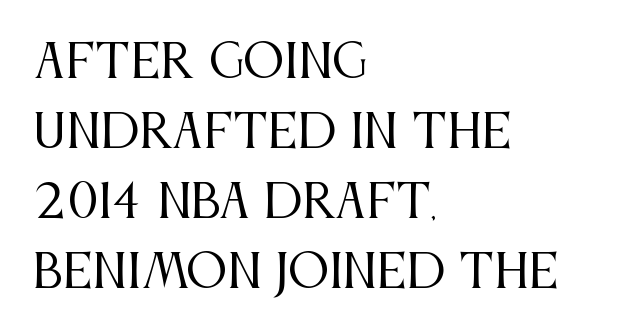
Each letter's strokes conclude with small projecting serifs. All the whitespace from short lines collects on the right. The foot of each line stays bare and open. The letters advance in unequal steps, a hallmark of proportional type.
